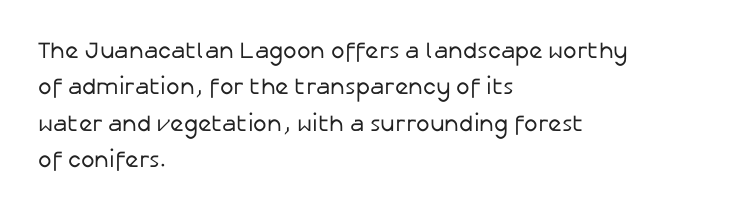
Q: Is the text bold? A: No.
Q: Is the text italic (slanted)? A: No, it is upright.
Q: Is the text underlined? A: No.
Q: How is the paragraph aligned? A: Left-aligned.
Q: Is the spacing between letters normal or unusually wide? A: Normal.
Q: Is the spacing between lines tight, normal or loose? A: Normal.
